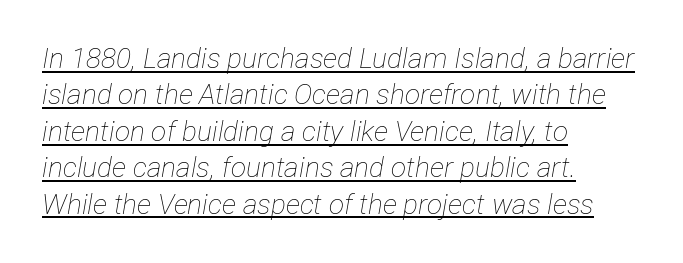
{"italic": "yes", "lean": "right", "slant_degrees": 12, "bold": "no", "weight": "thin", "width": "condensed", "stroke_contrast": "low", "x_height": "medium", "monospaced": "no", "underline": "yes", "align": "left", "line_spacing": "normal", "line_spacing_ratio": 1.3, "letter_spacing": "normal", "letter_spacing_em": 0.0, "glyph_px": 28}
